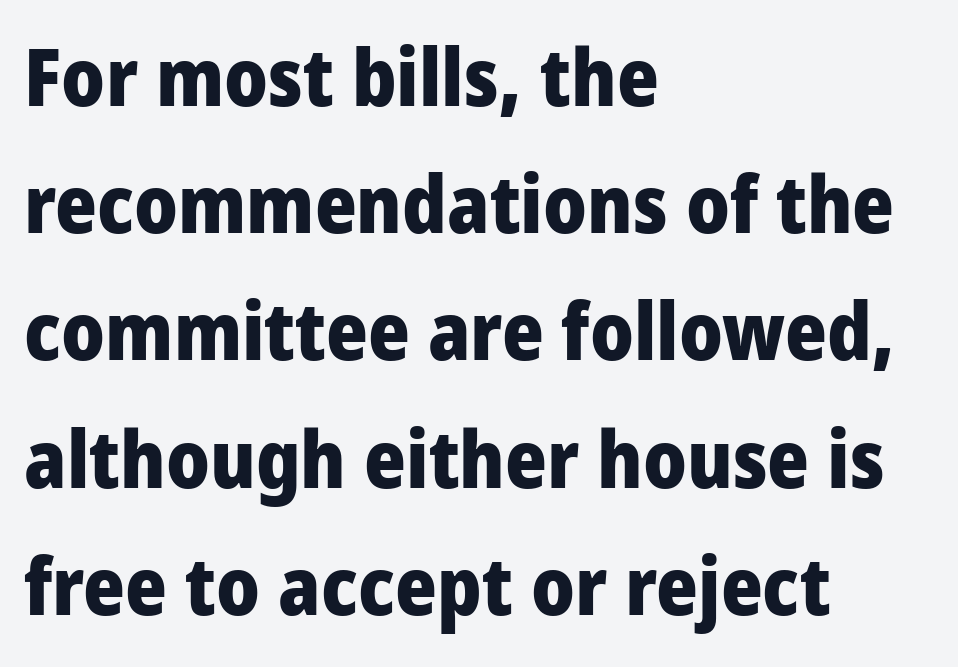
The image shows 80 px heavy, condensed sans-serif type, upright; set left-aligned, normal line spacing (1.59x), normal letter spacing, not underlined; low stroke contrast and a large x-height.
